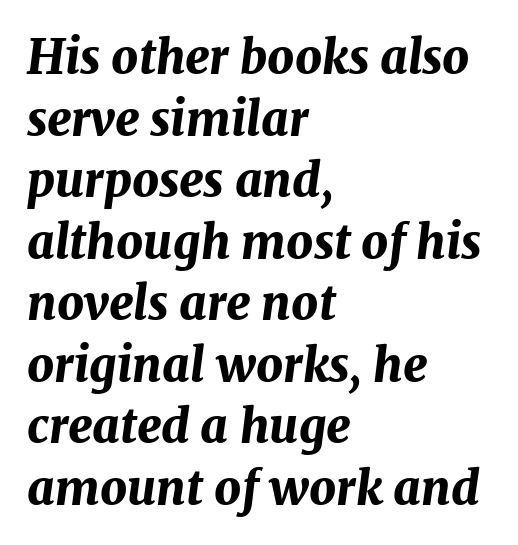
Each line starts at the same left margin while the right side varies. Emphasis by weight is at full strength: bold. If you drew a line through each stem, it would be angled. Spacing verdict: proportional, widths tailored to each character. A bare baseline throughout the passage. Spacing between characters is what you'd get straight out of the box.
